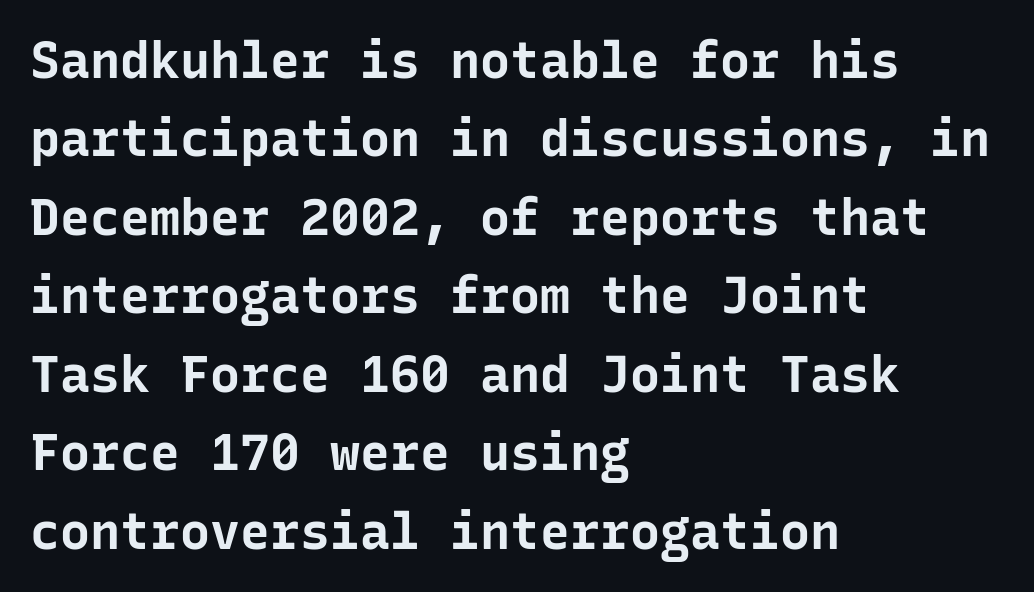
The specimen omits any rule beneath the text block's lines. Unlike a traditional serif, this face leaves its strokes unadorned. Strong, thick strokes mark this as bold type. Notice how descenders clear the ascenders below comfortably — that's standard leading. Is this a fixed-width face? Yes — each glyph sits in an identical cell.
